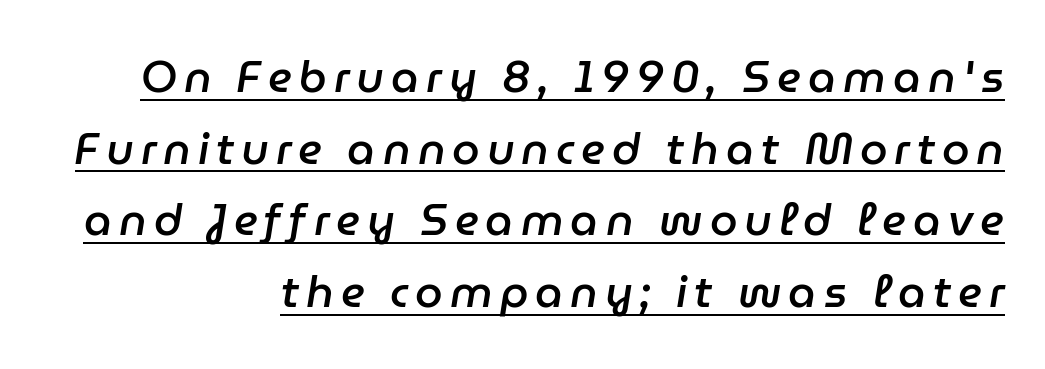
Q: Is the text bold? A: Semi-bold.
Q: Is the text italic (slanted)? A: Yes, it leans right by about 9 degrees.
Q: Is the text underlined? A: Yes.
Q: How is the paragraph aligned? A: Right-aligned.
Q: Is the spacing between lines tight, normal or loose? A: Normal.
Q: Width (condensed, normal, or wide)? A: Normal.
Q: Stroke contrast? A: Low.
Q: x-height? A: Medium.
Q: Monospaced? A: No.
